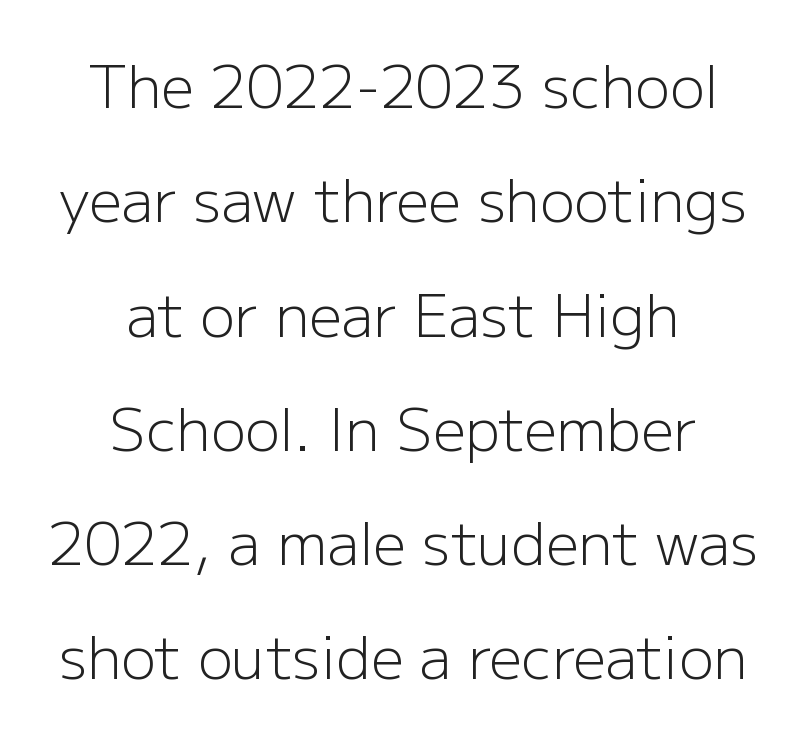
No italicization has been applied; the sample stays upright. Honestly, the rows look like they've been pulled way apart. Clear beneath every line of the passage. Characters follow at the spacing the type designer built in. Varying glyph widths throughout — classic text-font behaviour.
